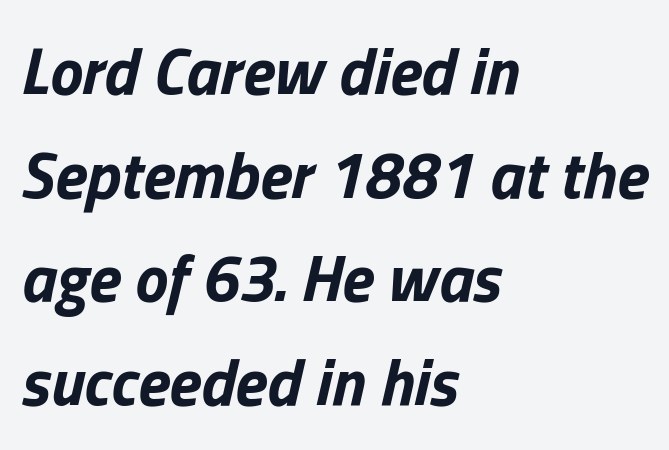
{"italic": "yes", "lean": "right", "slant_degrees": 13, "bold": "yes", "weight": "bold", "width": "normal", "stroke_contrast": "low", "x_height": "medium", "monospaced": "no", "underline": "no", "align": "left", "line_spacing": "normal", "line_spacing_ratio": 1.57, "letter_spacing": "normal", "letter_spacing_em": 0.0, "glyph_px": 66}
